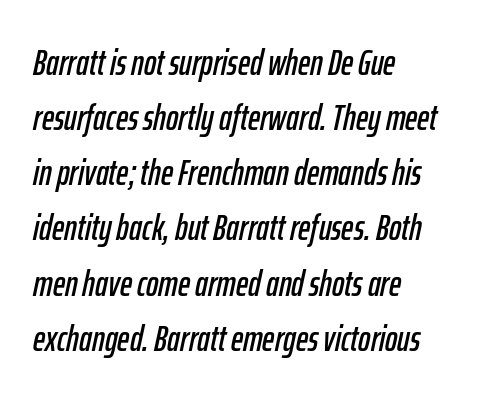
Q: Is the text italic (slanted)? A: Yes, it leans right by about 12 degrees.
Q: Is the text underlined? A: No.
Q: How is the paragraph aligned? A: Left-aligned.
Q: Is the spacing between letters normal or unusually wide? A: Normal.
Q: Is the spacing between lines tight, normal or loose? A: Normal.
Q: Width (condensed, normal, or wide)? A: Condensed.
Q: Stroke contrast? A: Low.
Q: x-height? A: Medium.
Q: Monospaced? A: No.
